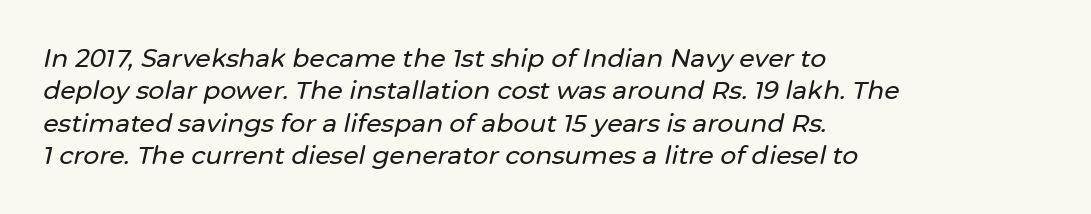
Q: Is the text italic (slanted)? A: Yes, it leans right by about 12 degrees.
Q: Is the text underlined? A: No.
Q: How is the paragraph aligned? A: Left-aligned.
Q: Is the spacing between letters normal or unusually wide? A: Normal.
Q: Is the spacing between lines tight, normal or loose? A: Normal.
